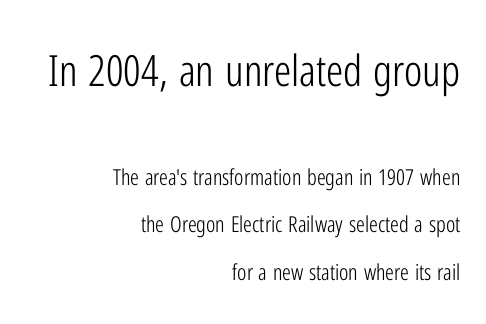
{"serif": "no", "italic": "no", "bold": "no", "weight": "light", "width": "condensed", "stroke_contrast": "low", "x_height": "medium", "monospaced": "no", "underline": "no", "align": "right", "line_spacing": "loose", "line_spacing_ratio": 2.17, "letter_spacing": "normal", "letter_spacing_em": 0.0, "larger_block": "first", "size_ratio": 1.95, "glyph_px": 43}
